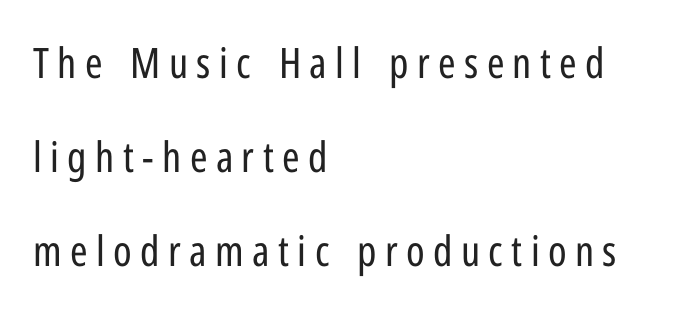
Nope, not italic — everything's standing straight. Interline gaps are noticeably wide in this sample. Words float on clear page, feet unadorned. The rendering uses natural spacing where letterforms have individual widths. In CSS terms this would be text-align: left. These glyphs show unthickened strokes, regular width or finer.
